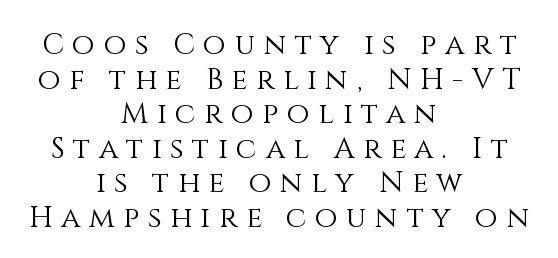
The image shows 29 px light type, upright; set centered, line spacing 1.19x, unusually wide letter spacing (+0.3 em), not underlined; medium stroke contrast and a large x-height.
